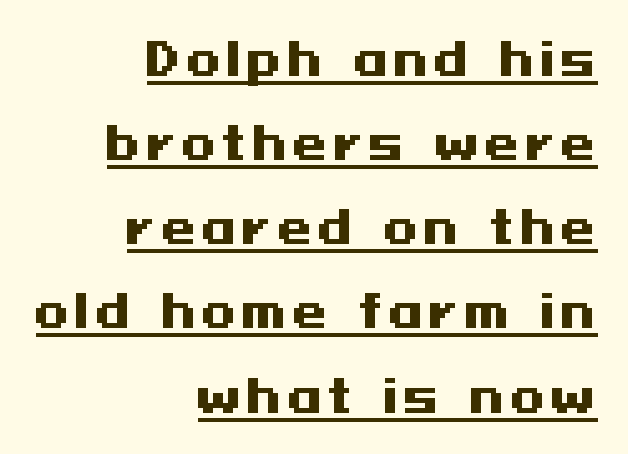
{"serif": "no", "italic": "no", "bold": "yes", "weight": "heavy", "width": "wide", "stroke_contrast": "medium", "x_height": "medium", "underline": "yes", "align": "right", "line_spacing_ratio": 1.87, "glyph_px": 45}
